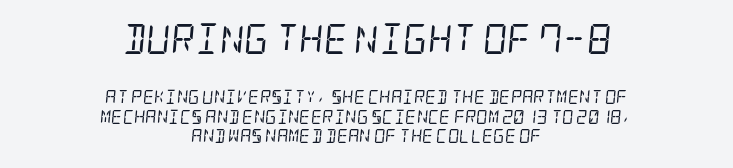
Q: Is the text bold? A: No.
Q: Is the text italic (slanted)? A: Yes, it leans right by about 5 degrees.
Q: Is the typeface a serif or a sans-serif typeface? A: Serif.
Q: Is the text underlined? A: No.
Q: How is the paragraph aligned? A: Centered.
Q: Is the spacing between letters normal or unusually wide? A: Normal.
Q: Is the spacing between lines tight, normal or loose? A: Normal.
Q: Which block of text is set in a larger size, the first (top) or the second (bottom)? A: The first (top) one.
Q: Width (condensed, normal, or wide)? A: Condensed.
Q: Stroke contrast? A: Low.
Q: x-height? A: Large.
